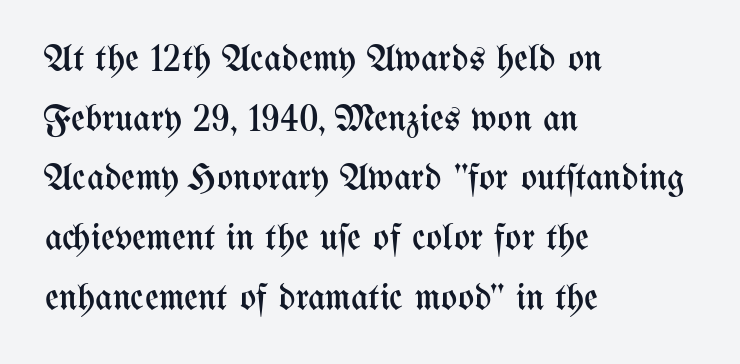
{"italic": "no", "bold": "no", "weight": "regular", "width": "condensed", "stroke_contrast": "medium", "x_height": "medium", "monospaced": "no", "underline": "no", "align": "left", "line_spacing": "normal", "line_spacing_ratio": 1.57, "letter_spacing": "normal", "letter_spacing_em": 0.0, "glyph_px": 38}
